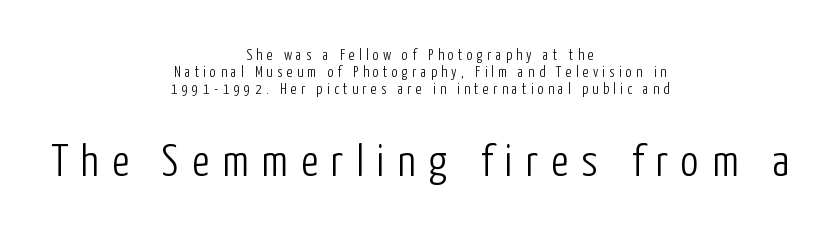
Q: Is the text bold? A: No.
Q: Is the text italic (slanted)? A: No, it is upright.
Q: Is the typeface a serif or a sans-serif typeface? A: Sans-serif.
Q: Is the text underlined? A: No.
Q: How is the paragraph aligned? A: Centered.
Q: Is the spacing between letters normal or unusually wide? A: Unusually wide.
Q: Is the spacing between lines tight, normal or loose? A: Tight.
Q: Which block of text is set in a larger size, the first (top) or the second (bottom)? A: The second (bottom) one.
Q: Width (condensed, normal, or wide)? A: Condensed.
Q: Stroke contrast? A: Low.
Q: x-height? A: Medium.
Q: Monospaced? A: No.
